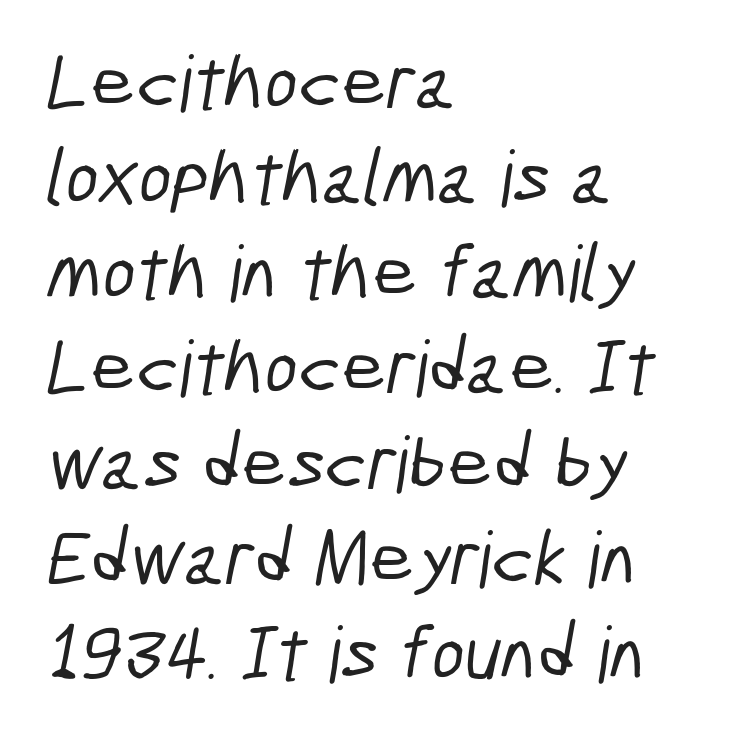
The zone under the glyphs is completely vacant. No extra tracking has been applied to these lines. The rag falls on the right side of this text block. Here the designer chose a conventional face with non-uniform glyph widths.
